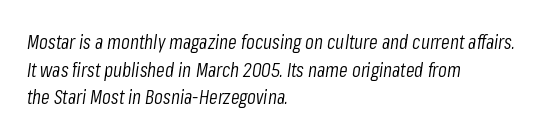
{"italic": "yes", "lean": "right", "slant_degrees": 8, "bold": "no", "underline": "no", "align": "left", "line_spacing": "normal", "line_spacing_ratio": 1.38, "letter_spacing": "normal", "letter_spacing_em": 0.0, "glyph_px": 20}
